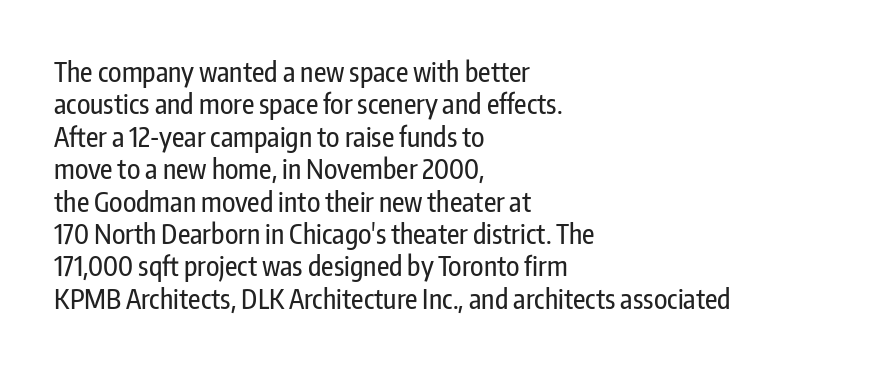
The image shows 27 px text type, upright; set left-aligned, line spacing 1.2x, normal letter spacing, not underlined.
